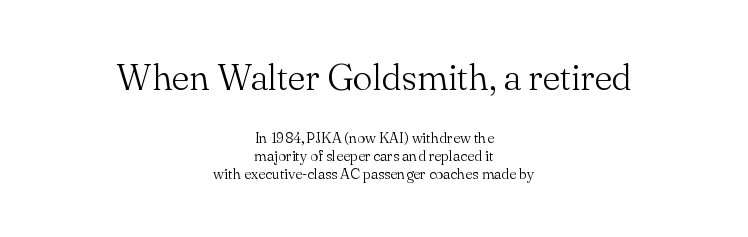
Both edges are ragged and mirror each other, which tells us the setting is centered. Note: larger setting up top, smaller setting below. Underlining? Definitely not there. Small tapered or slab feet sit at the stroke ends, so this counts as serif. This sample has the flowing, uneven cadence of proportional lettering.
